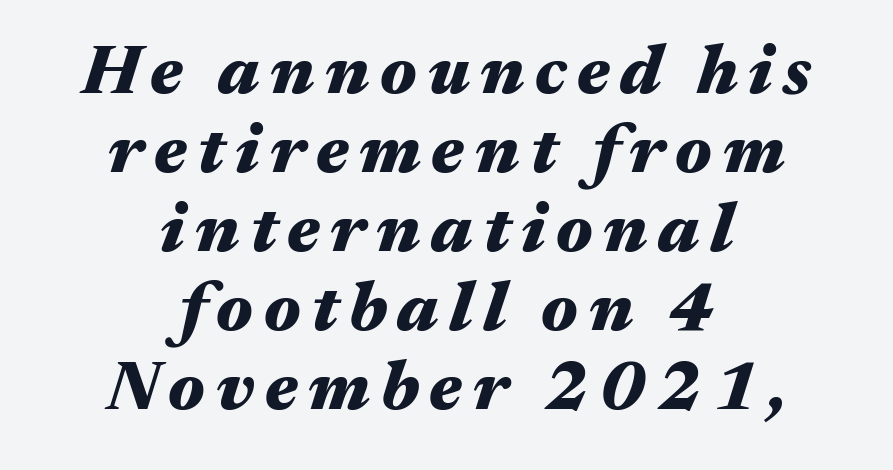
Q: Is the text bold? A: Yes.
Q: Is the text italic (slanted)? A: Yes, it leans right by about 17 degrees.
Q: Is the text underlined? A: No.
Q: How is the paragraph aligned? A: Centered.
Q: Is the spacing between lines tight, normal or loose? A: Tight.
Q: Width (condensed, normal, or wide)? A: Wide.
Q: Stroke contrast? A: Medium.
Q: x-height? A: Medium.
Q: Monospaced? A: No.
